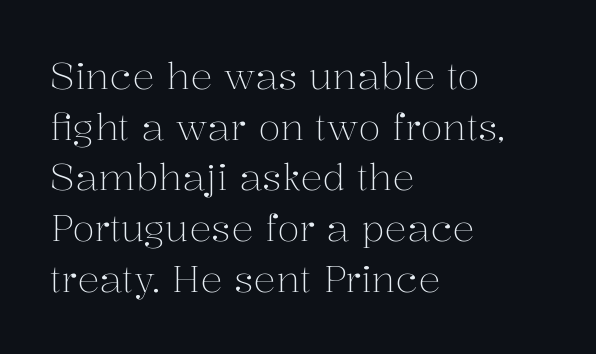
Q: Is the text bold? A: No.
Q: Is the text italic (slanted)? A: No, it is upright.
Q: Is the typeface a serif or a sans-serif typeface? A: Serif.
Q: Is the text underlined? A: No.
Q: How is the paragraph aligned? A: Left-aligned.
Q: Is the spacing between letters normal or unusually wide? A: Normal.
Q: Is the spacing between lines tight, normal or loose? A: Normal.
Q: Width (condensed, normal, or wide)? A: Normal.
Q: Stroke contrast? A: Medium.
Q: x-height? A: Medium.
Q: Monospaced? A: No.
